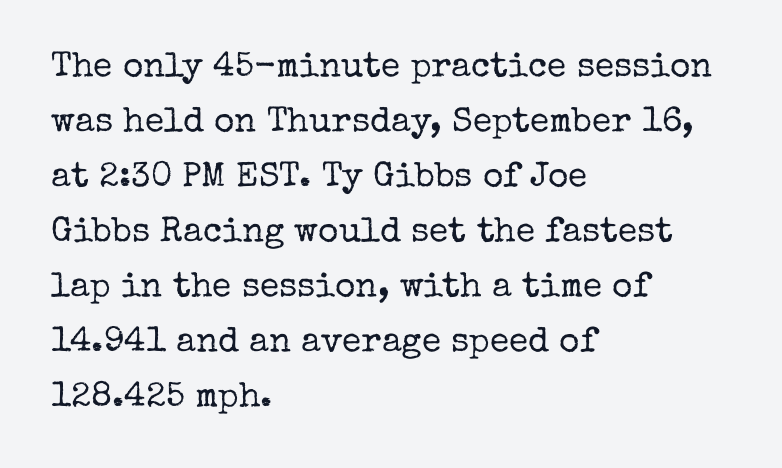
Q: Is the text bold? A: No.
Q: Is the text italic (slanted)? A: No, it is upright.
Q: Is the typeface a serif or a sans-serif typeface? A: Serif.
Q: Is the text underlined? A: No.
Q: How is the paragraph aligned? A: Left-aligned.
Q: Is the spacing between letters normal or unusually wide? A: Normal.
Q: Is the spacing between lines tight, normal or loose? A: Normal.
Q: Width (condensed, normal, or wide)? A: Normal.
Q: Stroke contrast? A: Low.
Q: x-height? A: Medium.
Q: Monospaced? A: No.
